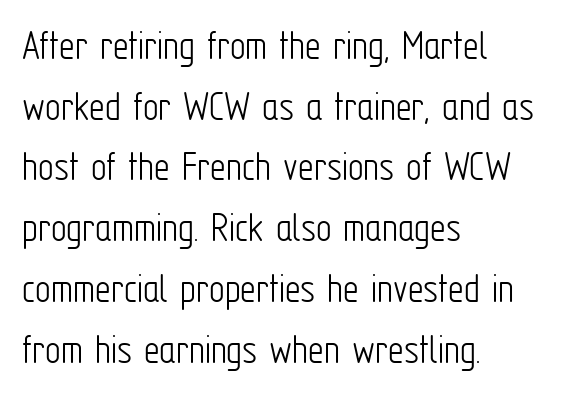
Q: Is the text bold? A: No.
Q: Is the text italic (slanted)? A: No, it is upright.
Q: Is the typeface a serif or a sans-serif typeface? A: Sans-serif.
Q: Is the text underlined? A: No.
Q: How is the paragraph aligned? A: Left-aligned.
Q: Is the spacing between letters normal or unusually wide? A: Normal.
Q: Is the spacing between lines tight, normal or loose? A: Normal.
Q: Width (condensed, normal, or wide)? A: Condensed.
Q: Stroke contrast? A: Low.
Q: x-height? A: Medium.
Q: Monospaced? A: No.
